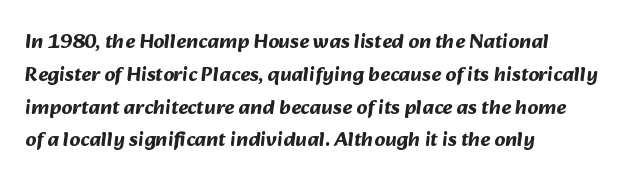
The baseline area is clear. Does extra space separate the letters? No, they use regular spacing. Evenly set lines give the paragraph a standard silhouette. These words are printed bold, with thick strokes throughout. Is the block centered? No — it sits flush against the left margin.
